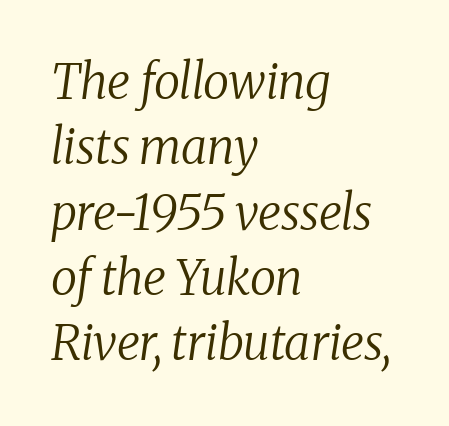
{"serif": "yes", "italic": "yes", "lean": "right", "slant_degrees": 8, "bold": "no", "weight": "regular", "width": "normal", "stroke_contrast": "medium", "x_height": "medium", "monospaced": "no", "underline": "no", "align": "left", "line_spacing": "normal", "line_spacing_ratio": 1.36, "letter_spacing": "normal", "letter_spacing_em": 0.0, "glyph_px": 48}
